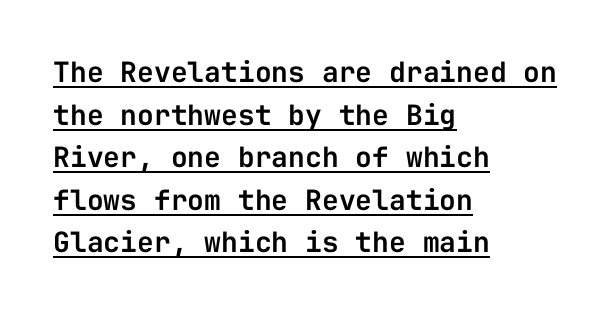
The image shows 28 px sans-serif type, upright, monospaced; set left-aligned, normal line spacing (1.52x), normal letter spacing, underlined; low stroke contrast and a medium x-height.
